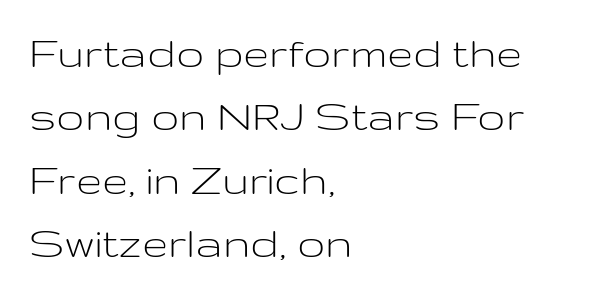
The image shows 47 px light, wide sans-serif type, upright; set left-aligned, normal line spacing (1.35x), normal letter spacing, not underlined; low stroke contrast and a medium x-height.
